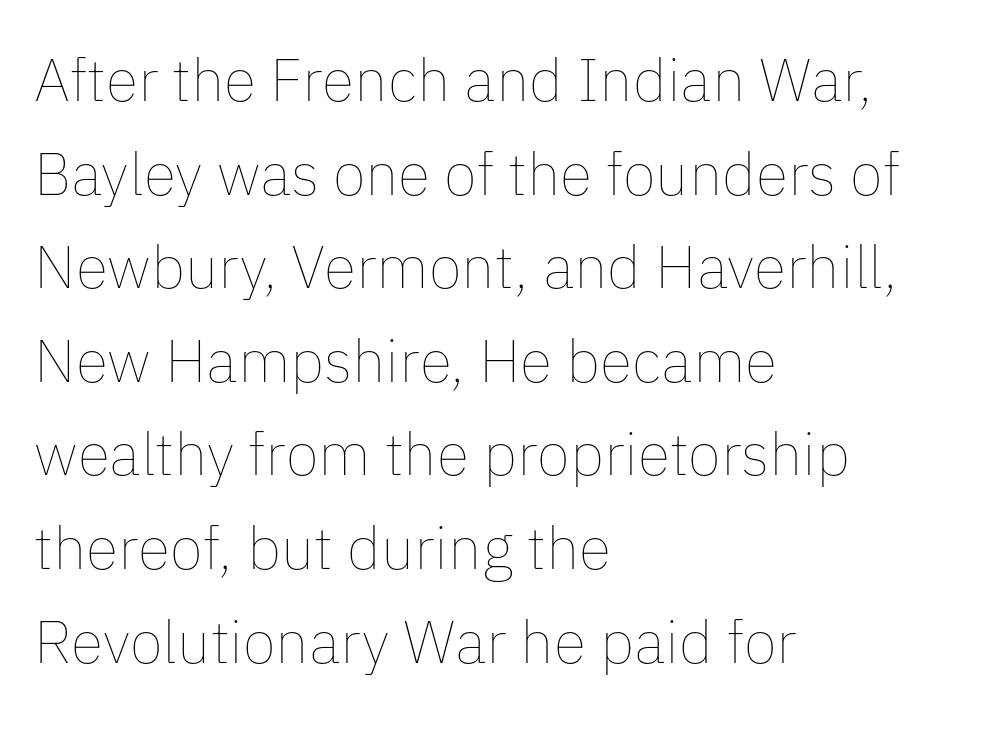
Q: Is the text bold? A: No.
Q: Is the text italic (slanted)? A: No, it is upright.
Q: Is the text underlined? A: No.
Q: How is the paragraph aligned? A: Left-aligned.
Q: Is the spacing between letters normal or unusually wide? A: Normal.
Q: Is the spacing between lines tight, normal or loose? A: Normal.
Q: Width (condensed, normal, or wide)? A: Normal.
Q: Stroke contrast? A: Low.
Q: x-height? A: Medium.
Q: Monospaced? A: No.
